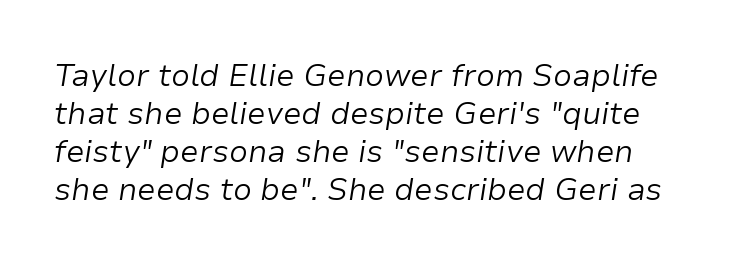
Q: Is the text bold? A: No.
Q: Is the text italic (slanted)? A: Yes, it leans right by about 9 degrees.
Q: Is the text underlined? A: No.
Q: Is the spacing between letters normal or unusually wide? A: Normal.
Q: Width (condensed, normal, or wide)? A: Normal.
Q: Stroke contrast? A: Low.
Q: x-height? A: Medium.
Q: Monospaced? A: No.
